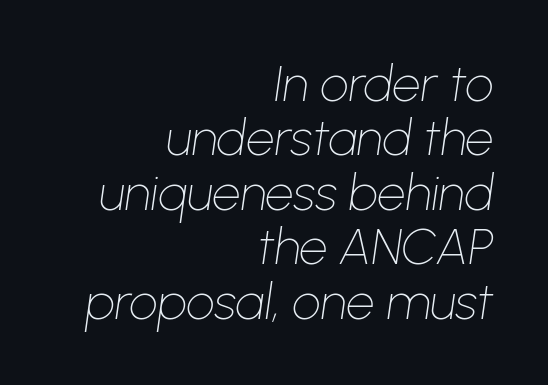
The image shows 50 px thin type, italic (leaning right); set right-aligned, tight line spacing (1.09x), normal letter spacing, not underlined; low stroke contrast and a medium x-height.
